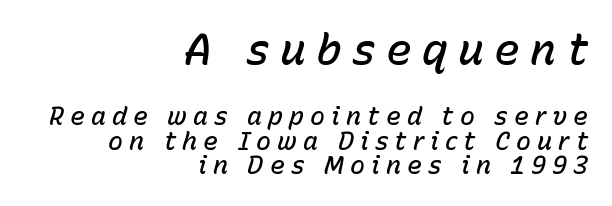
The zone under the glyphs is completely vacant. The rendering uses a semibold face; strokes are thickened but not to full bold. This block would grow much taller if given ordinary leading; it's compressed now. The letters are slanted; this is an italic face.
